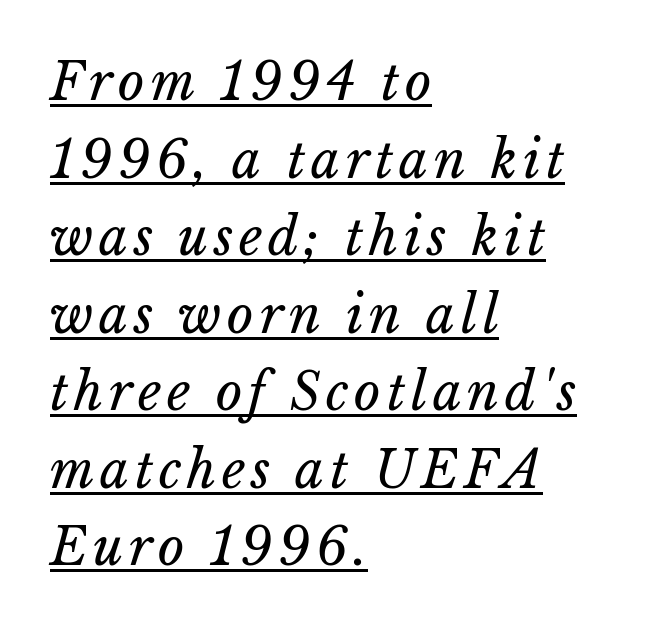
Q: Is the text bold? A: No.
Q: Is the text italic (slanted)? A: Yes, it leans right by about 15 degrees.
Q: Is the text underlined? A: Yes.
Q: How is the paragraph aligned? A: Left-aligned.
Q: Is the spacing between lines tight, normal or loose? A: Normal.
Q: Width (condensed, normal, or wide)? A: Normal.
Q: Stroke contrast? A: Low.
Q: x-height? A: Medium.
Q: Monospaced? A: No.
